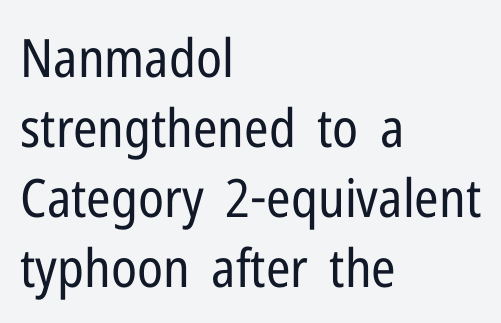
This rendering features lettering with no underline. Looks like regular typesetting: each glyph gets only the width it needs. The vertical gap from one line to the next is medium. The rendering shows plain stroke endings on the letterforms — a sans-serif design.
